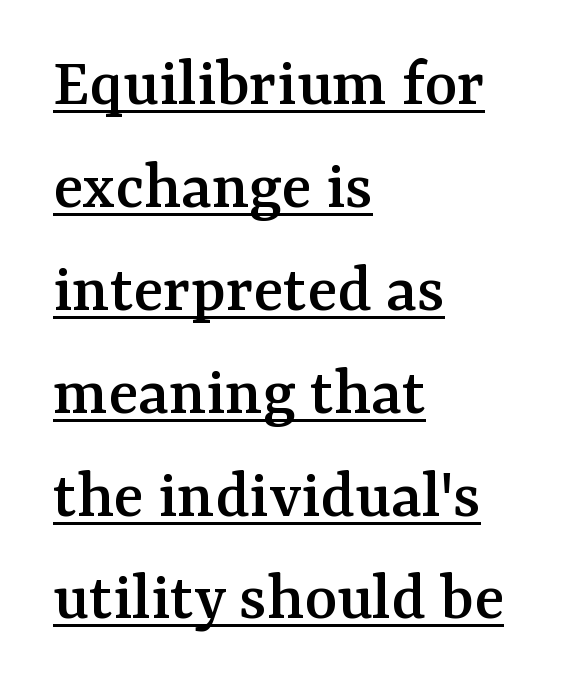
{"serif": "yes", "italic": "no", "width": "normal", "stroke_contrast": "medium", "x_height": "medium", "monospaced": "no", "underline": "yes", "align": "left", "line_spacing": "normal", "line_spacing_ratio": 1.47, "letter_spacing": "normal", "letter_spacing_em": 0.0, "glyph_px": 70}
